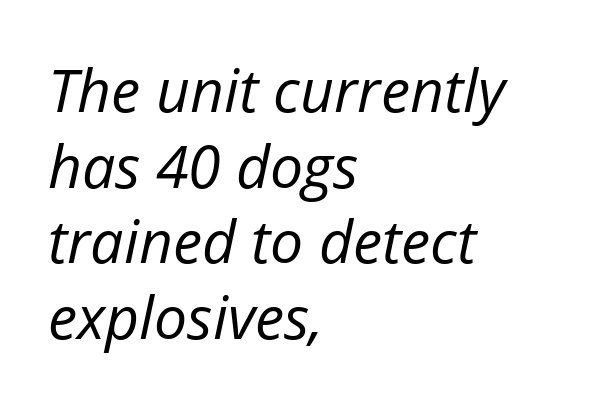
Only glyphs here, with clear space below each row. Weight: in the light-to-regular range. Successive baselines arrive at the customary interval. The typography opts for an oblique posture over an upright one.
